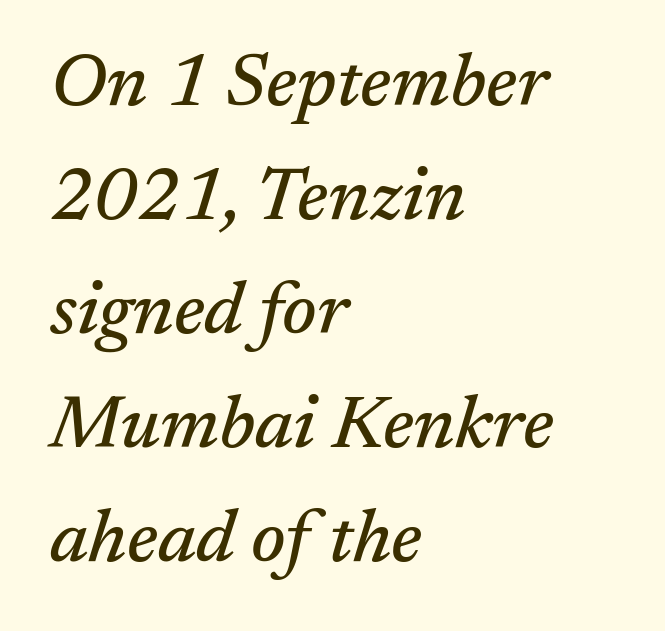
Q: Is the text italic (slanted)? A: Yes, it leans right by about 17 degrees.
Q: Is the typeface a serif or a sans-serif typeface? A: Serif.
Q: Is the text underlined? A: No.
Q: How is the paragraph aligned? A: Left-aligned.
Q: Is the spacing between letters normal or unusually wide? A: Normal.
Q: Is the spacing between lines tight, normal or loose? A: Normal.
Q: Width (condensed, normal, or wide)? A: Normal.
Q: Stroke contrast? A: Medium.
Q: x-height? A: Medium.
Q: Monospaced? A: No.
